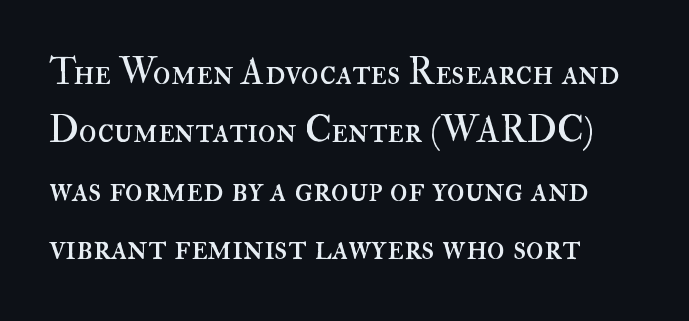
{"italic": "no", "bold": "no", "weight": "regular", "width": "normal", "stroke_contrast": "high", "x_height": "small", "monospaced": "no", "underline": "no", "align": "left", "line_spacing": "normal", "line_spacing_ratio": 1.58, "letter_spacing": "normal", "letter_spacing_em": 0.0, "glyph_px": 37}
